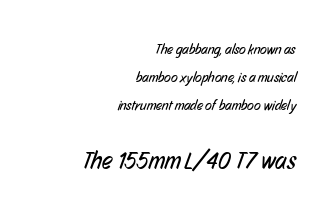
Quick note: underline off. Visually, the bottom section dominates because its glyphs are scaled up. Nothing unusual about the tracking: characters are spaced as the font intends. No heavy texture on the line: the type isn't bold. This sample trades compactness for vertical openness between lines.
